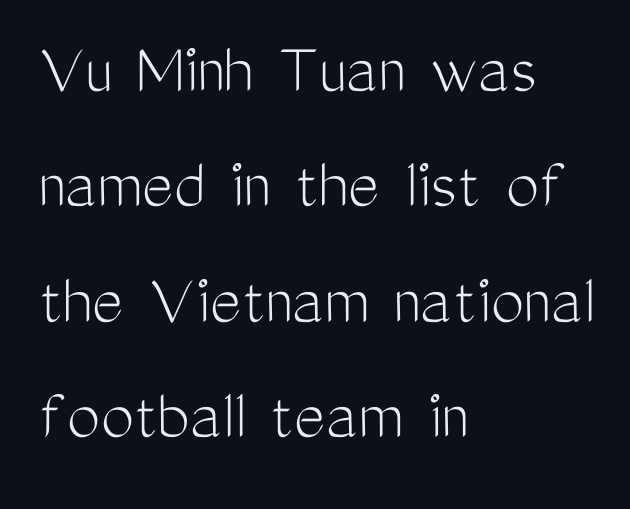
{"serif": "no", "italic": "no", "bold": "no", "weight": "light", "width": "condensed", "stroke_contrast": "medium", "x_height": "medium", "monospaced": "no", "underline": "no", "align": "left", "line_spacing": "normal", "line_spacing_ratio": 1.56, "letter_spacing": "normal", "letter_spacing_em": 0.0, "glyph_px": 74}
